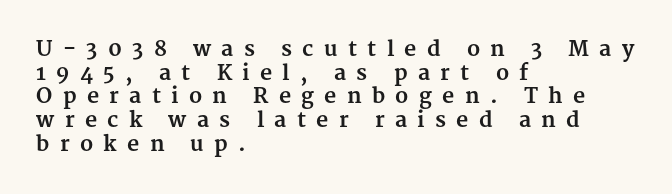
Q: Is the text bold? A: Yes.
Q: Is the text italic (slanted)? A: No, it is upright.
Q: Is the text underlined? A: No.
Q: How is the paragraph aligned? A: Left-aligned.
Q: Is the spacing between letters normal or unusually wide? A: Unusually wide.
Q: Is the spacing between lines tight, normal or loose? A: Tight.
